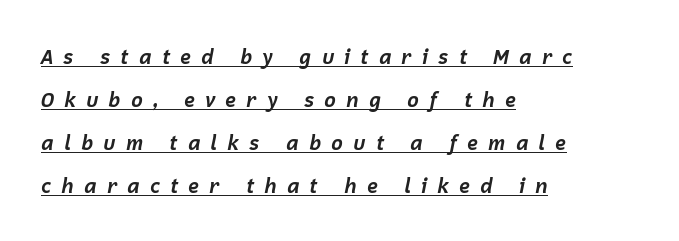
{"italic": "yes", "lean": "right", "slant_degrees": 12, "bold": "yes", "underline": "yes", "align": "left", "line_spacing": "loose", "line_spacing_ratio": 2.15, "letter_spacing": "wide", "letter_spacing_em": 0.49, "glyph_px": 20}
